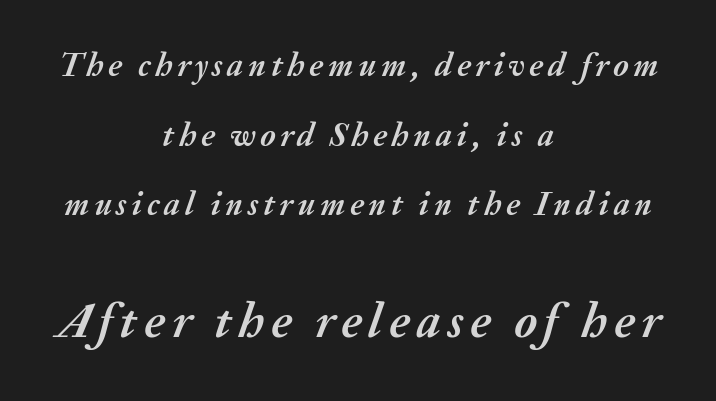
The rag falls on both sides of this text block equally. Horizontal bands of white between lines are thick stripes. The face used here has a pronounced slope to its letters. A bare baseline throughout the passage.
